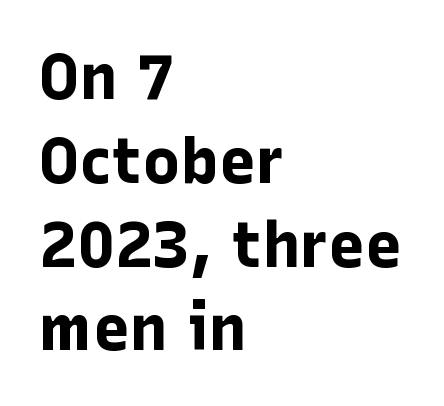
The image shows 63 px bold sans-serif type, upright; set left-aligned, normal line spacing (1.33x), normal letter spacing, not underlined; low stroke contrast and a medium x-height.
